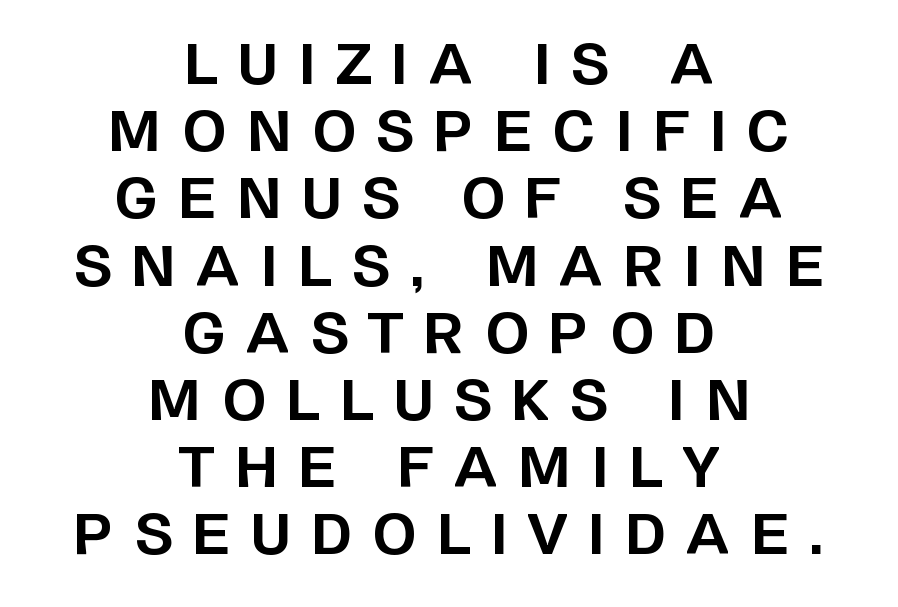
Letter spacing: wide. This rendering uses center alignment, leaving both contours irregular but symmetric. Here the designer chose a conventional face with non-uniform glyph widths. This is sans-serif lettering, the kind often seen on screens and signage.
